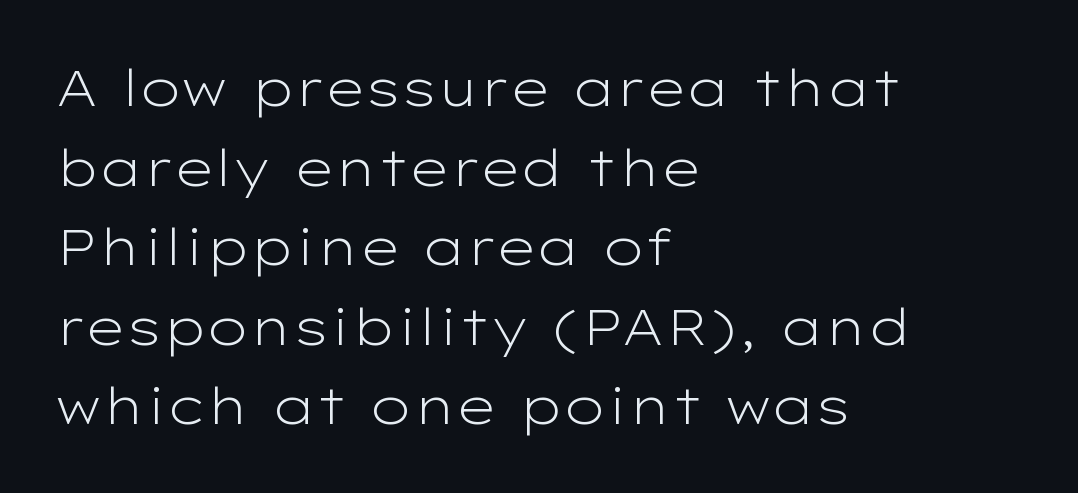
{"serif": "no", "italic": "no", "bold": "no", "weight": "light", "width": "wide", "stroke_contrast": "low", "x_height": "medium", "monospaced": "no", "underline": "no", "align": "left", "line_spacing": "normal", "line_spacing_ratio": 1.56, "letter_spacing": "normal", "letter_spacing_em": 0.0, "glyph_px": 51}
